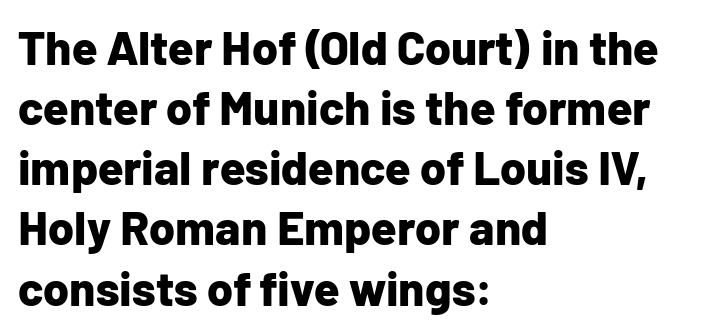
The lines sit at an ordinary, default distance from one another. Observe the absence of serifs on each vertical stroke in this sample. The face used here is proportionally spaced, like ordinary book or web type. A full-strength bold gives these letters their thick strokes. Horizontal alignment here is leftward, the default for most running prose. Glance below the letters and you will spot only blank space.
